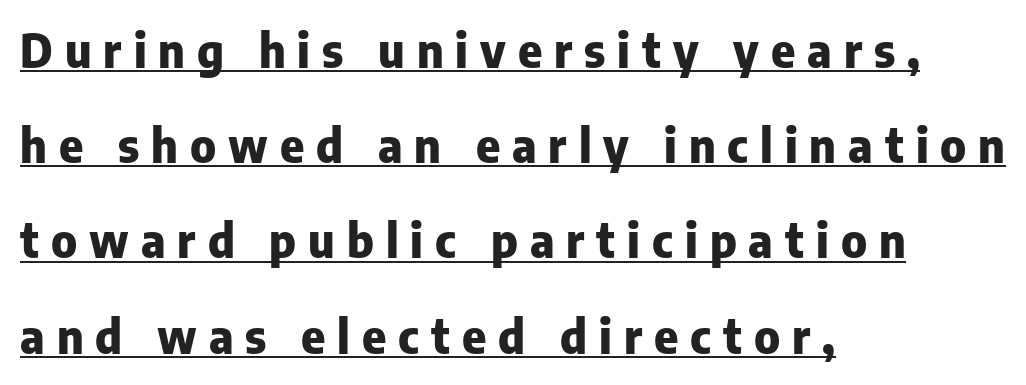
Q: Is the text bold? A: Yes.
Q: Is the text italic (slanted)? A: No, it is upright.
Q: Is the typeface a serif or a sans-serif typeface? A: Sans-serif.
Q: Is the text underlined? A: Yes.
Q: How is the paragraph aligned? A: Left-aligned.
Q: Is the spacing between letters normal or unusually wide? A: Unusually wide.
Q: Is the spacing between lines tight, normal or loose? A: Loose.
Q: Width (condensed, normal, or wide)? A: Normal.
Q: Stroke contrast? A: Low.
Q: x-height? A: Medium.
Q: Monospaced? A: No.
